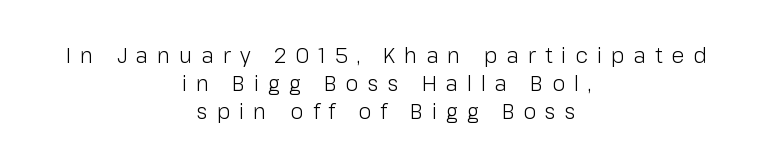
The image shows 21 px text type, upright; set centered, normal line spacing (1.33x), unusually wide letter spacing (+0.43 em), not underlined.
